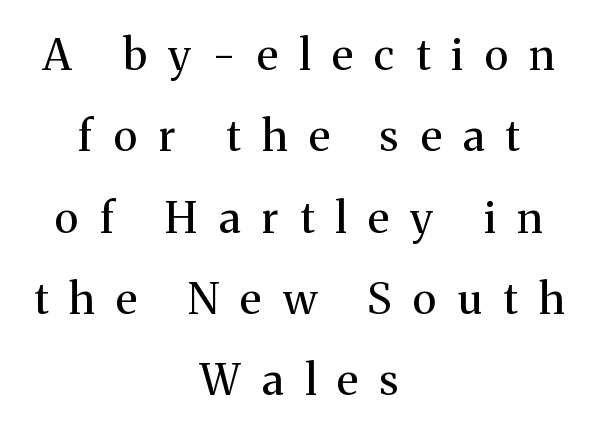
Q: Is the text bold? A: No.
Q: Is the text italic (slanted)? A: No, it is upright.
Q: Is the typeface a serif or a sans-serif typeface? A: Serif.
Q: Is the text underlined? A: No.
Q: How is the paragraph aligned? A: Centered.
Q: Is the spacing between letters normal or unusually wide? A: Unusually wide.
Q: Width (condensed, normal, or wide)? A: Normal.
Q: Stroke contrast? A: Medium.
Q: x-height? A: Medium.
Q: Monospaced? A: No.
